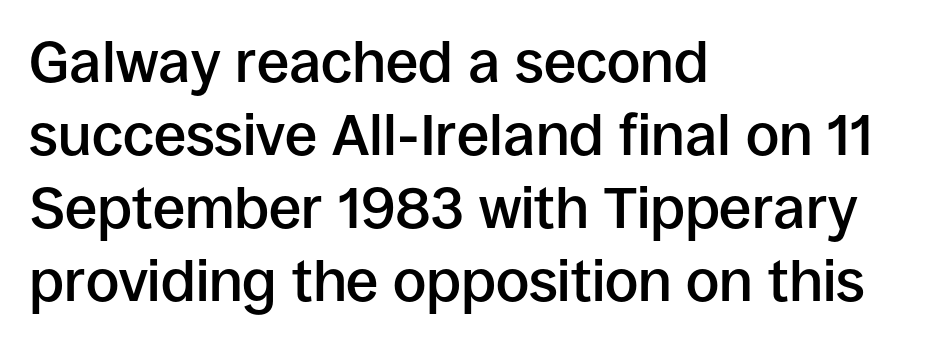
Q: Is the text bold? A: Semi-bold.
Q: Is the text italic (slanted)? A: No, it is upright.
Q: Is the typeface a serif or a sans-serif typeface? A: Sans-serif.
Q: Is the text underlined? A: No.
Q: How is the paragraph aligned? A: Left-aligned.
Q: Is the spacing between letters normal or unusually wide? A: Normal.
Q: Is the spacing between lines tight, normal or loose? A: Normal.
Q: Width (condensed, normal, or wide)? A: Normal.
Q: Stroke contrast? A: Low.
Q: x-height? A: Large.
Q: Monospaced? A: No.
